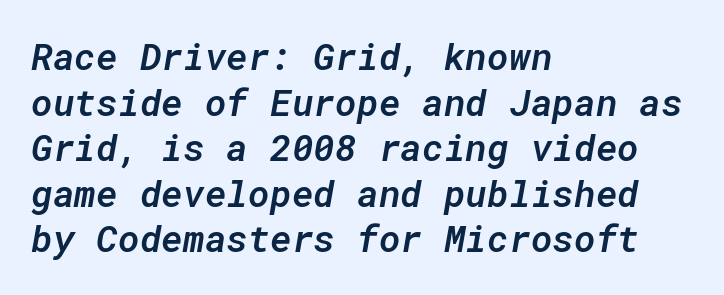
{"italic": "yes", "lean": "right", "slant_degrees": 10, "bold": "semi", "weight": "semibold", "width": "normal", "stroke_contrast": "low", "x_height": "medium", "monospaced": "yes", "underline": "no", "align": "left", "line_spacing_ratio": 1.23, "letter_spacing": "normal", "letter_spacing_em": 0.0, "glyph_px": 37}
